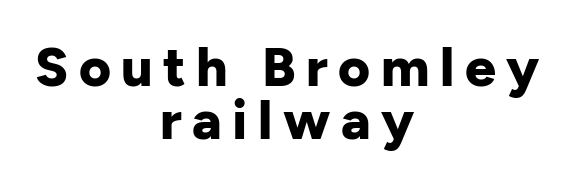
The glyphs in this specimen are sans serif. The font is running at its bold setting. Closely set lines give the paragraph a compact silhouette. Spacing verdict: proportional, widths tailored to each character.
